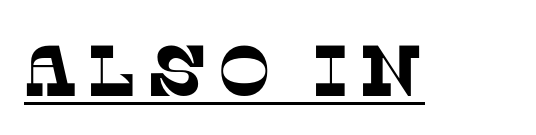
{"serif": "yes", "width": "normal", "stroke_contrast": "low", "x_height": "large", "monospaced": "no", "underline": "yes", "glyph_px": 72}
